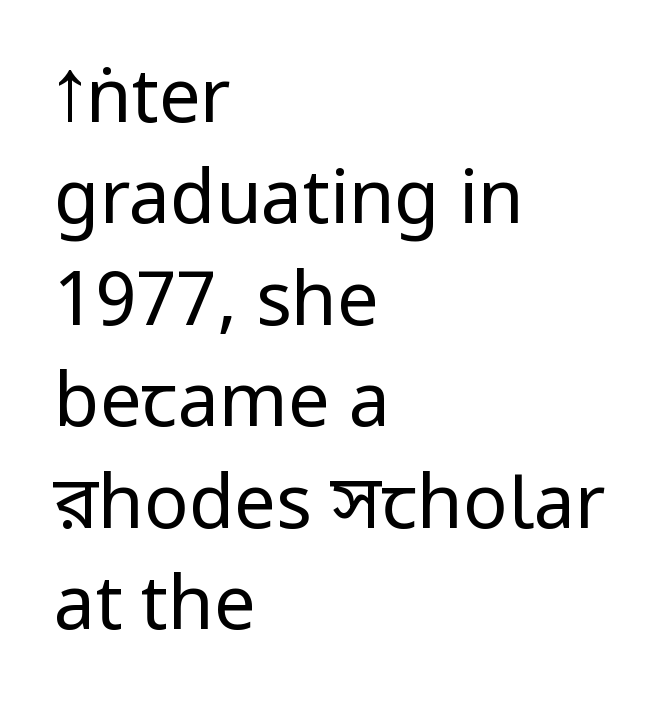
Tracking value appears to be zero — textbook default spacing. One-word summary of the alignment: left. Leading matches the norm, producing a regular column. To sum up the face: it is a sans, with no serifs. Rule under the text: the space is simply empty.
